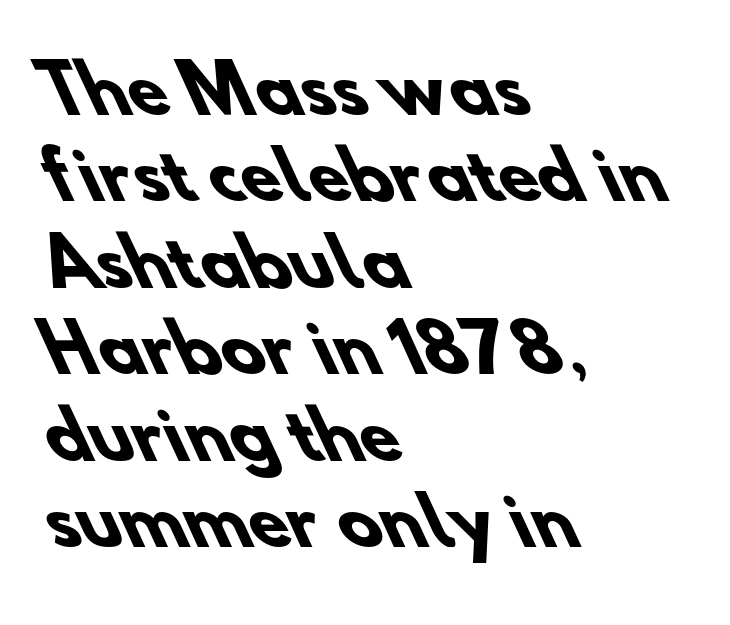
Q: Is the text bold? A: Yes.
Q: Is the typeface a serif or a sans-serif typeface? A: Sans-serif.
Q: Is the text underlined? A: No.
Q: How is the paragraph aligned? A: Left-aligned.
Q: Is the spacing between letters normal or unusually wide? A: Normal.
Q: Is the spacing between lines tight, normal or loose? A: Normal.
Q: Width (condensed, normal, or wide)? A: Normal.
Q: Stroke contrast? A: Low.
Q: x-height? A: Small.
Q: Monospaced? A: No.
